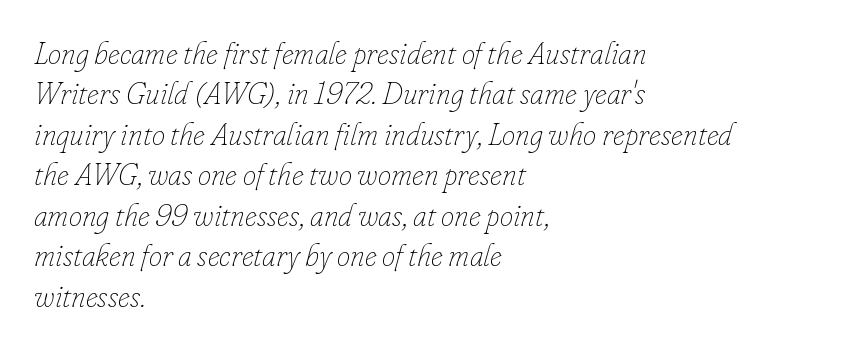
Q: Is the text bold? A: No.
Q: Is the text italic (slanted)? A: Yes, it leans right by about 16 degrees.
Q: Is the text underlined? A: No.
Q: How is the paragraph aligned? A: Left-aligned.
Q: Is the spacing between letters normal or unusually wide? A: Normal.
Q: Is the spacing between lines tight, normal or loose? A: Normal.
Q: Width (condensed, normal, or wide)? A: Normal.
Q: Stroke contrast? A: Low.
Q: x-height? A: Small.
Q: Monospaced? A: No.
